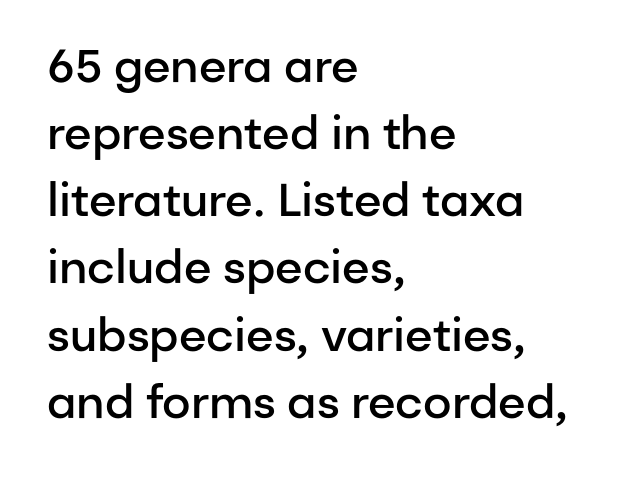
Q: Is the text bold? A: Semi-bold.
Q: Is the text italic (slanted)? A: No, it is upright.
Q: Is the typeface a serif or a sans-serif typeface? A: Sans-serif.
Q: Is the text underlined? A: No.
Q: How is the paragraph aligned? A: Left-aligned.
Q: Is the spacing between letters normal or unusually wide? A: Normal.
Q: Is the spacing between lines tight, normal or loose? A: Normal.
Q: Width (condensed, normal, or wide)? A: Normal.
Q: Stroke contrast? A: Low.
Q: x-height? A: Medium.
Q: Monospaced? A: No.
